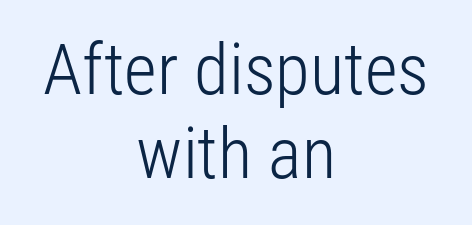
No italicization has been applied; the sample stays upright. Caption: multi-line text, centered on the measure. Serifs: no, the terminals of the letterforms are clean. No heavy texture on the line: the type isn't bold. Is this a fixed-width face? No — the glyphs have proportional, varying widths.
